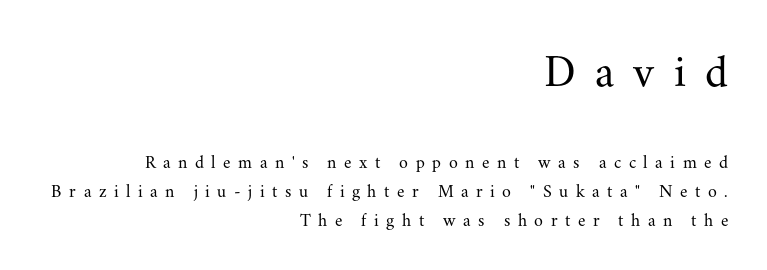
{"serif": "yes", "italic": "no", "bold": "no", "weight": "regular", "width": "normal", "stroke_contrast": "medium", "x_height": "small", "monospaced": "no", "underline": "no", "align": "right", "line_spacing": "normal", "line_spacing_ratio": 1.6, "letter_spacing": "wide", "letter_spacing_em": 0.42, "larger_block": "first", "size_ratio": 2.56, "glyph_px": 46}
